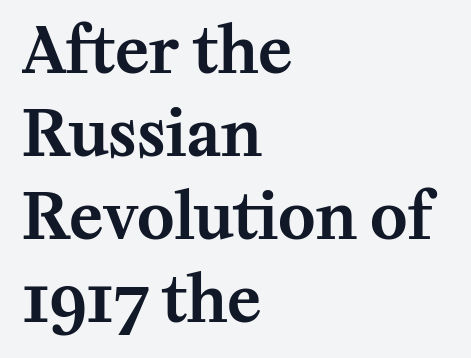
Leading matches the norm, producing a regular column. There is no visible air inserted between adjacent glyphs. Where is the straight margin? On the left. The characters display serif detailing at their extremities. The string is rendered with underlining switched off.
